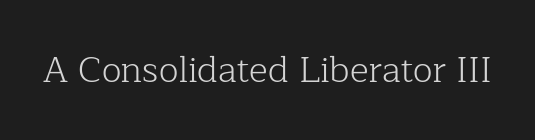
The image shows 36 px light serif type, upright; set normal letter spacing, not underlined; low stroke contrast and a medium x-height.
